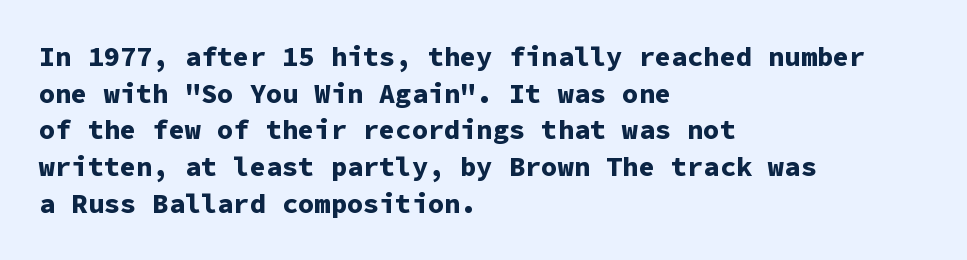
Q: Is the text bold? A: Yes.
Q: Is the text italic (slanted)? A: No, it is upright.
Q: Is the text underlined? A: No.
Q: How is the paragraph aligned? A: Left-aligned.
Q: Is the spacing between letters normal or unusually wide? A: Normal.
Q: Is the spacing between lines tight, normal or loose? A: Normal.
